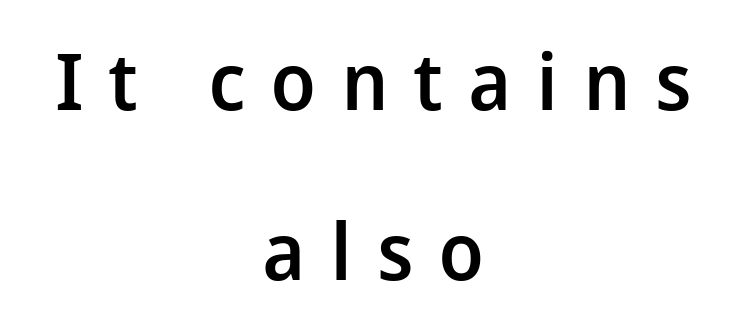
The type family on display is of the sans-serif kind. Observe the wide spacing: letters keep a clear distance from each other. The line-height multiplier appears high, well above default. One-word summary of the alignment: center. The lettering holds an erect, upright posture throughout. Think of a printed novel: that variable character pitch is what you see here.
